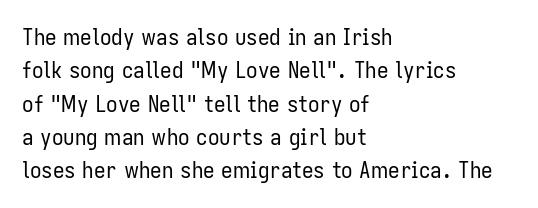
Q: Is the text bold? A: No.
Q: Is the text italic (slanted)? A: No, it is upright.
Q: Is the text underlined? A: No.
Q: How is the paragraph aligned? A: Left-aligned.
Q: Is the spacing between letters normal or unusually wide? A: Normal.
Q: Is the spacing between lines tight, normal or loose? A: Normal.
